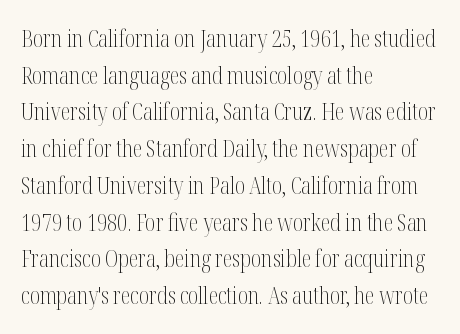
Q: Is the text bold? A: No.
Q: Is the text italic (slanted)? A: No, it is upright.
Q: Is the text underlined? A: No.
Q: How is the paragraph aligned? A: Left-aligned.
Q: Is the spacing between letters normal or unusually wide? A: Normal.
Q: Is the spacing between lines tight, normal or loose? A: Normal.
